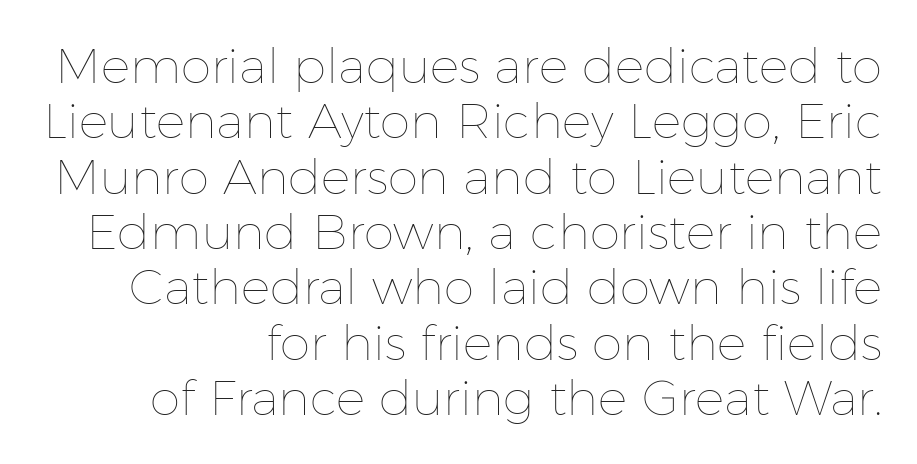
Character widths vary here, with narrow letters taking less room than wide ones. This rendering uses right alignment, leaving the left contour irregular. The passage shown is not underscored anywhere. The face looks like a standard text weight, possibly lighter. Reading down the column, the eye jumps only a short way to each next line. Nobody touched the tracking dial on this one.
